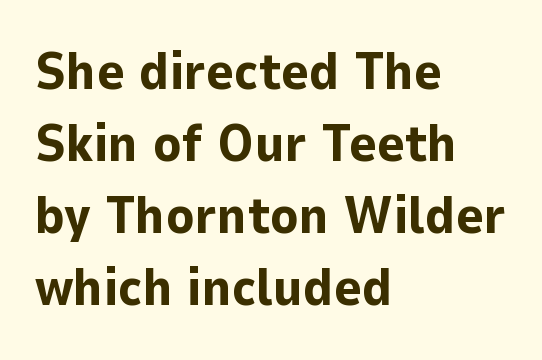
{"serif": "no", "italic": "no", "bold": "yes", "weight": "bold", "width": "normal", "stroke_contrast": "low", "x_height": "medium", "monospaced": "no", "underline": "no", "align": "left", "line_spacing": "normal", "line_spacing_ratio": 1.36, "letter_spacing": "normal", "letter_spacing_em": 0.0, "glyph_px": 53}
